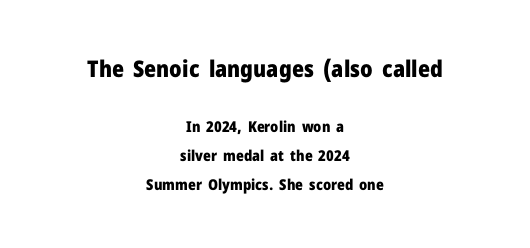
The image shows 23 px bold type, upright; set centered, loose line spacing (1.93x), normal letter spacing, not underlined; the first (top) block is 1.53x larger.
